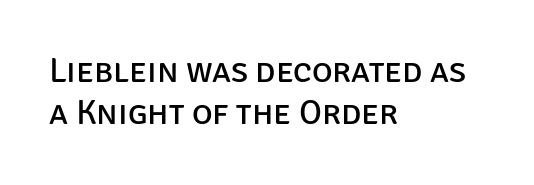
Q: Is the text bold? A: No.
Q: Is the text italic (slanted)? A: No, it is upright.
Q: Is the typeface a serif or a sans-serif typeface? A: Sans-serif.
Q: Is the text underlined? A: No.
Q: How is the paragraph aligned? A: Left-aligned.
Q: Is the spacing between letters normal or unusually wide? A: Normal.
Q: Width (condensed, normal, or wide)? A: Normal.
Q: Stroke contrast? A: Low.
Q: x-height? A: Large.
Q: Monospaced? A: No.
